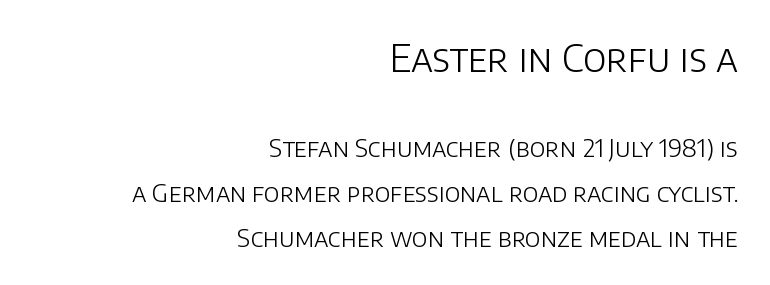
The image shows 38 px light sans-serif type, upright; set right-aligned, line spacing 1.8x, normal letter spacing, not underlined; the first (top) block is 1.52x larger; low stroke contrast and a large x-height.
